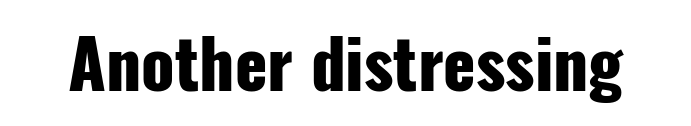
{"serif": "no", "italic": "no", "bold": "yes", "weight": "heavy", "width": "condensed", "stroke_contrast": "low", "x_height": "medium", "monospaced": "no", "underline": "no", "letter_spacing": "normal", "letter_spacing_em": 0.0, "glyph_px": 67}
